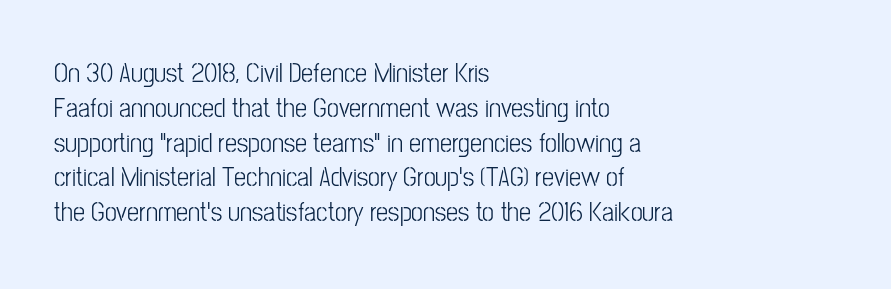
{"italic": "no", "underline": "no", "align": "left", "line_spacing": "normal", "line_spacing_ratio": 1.29, "letter_spacing": "normal", "letter_spacing_em": 0.0, "glyph_px": 27}
